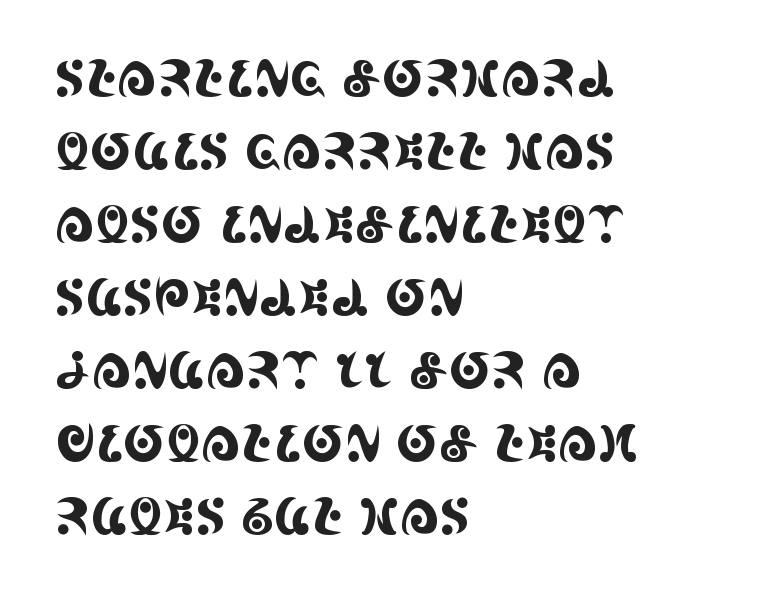
A typesetter would call this proportional, since set widths differ per character. Students, observe: this is what conventionally led text looks like. Left-aligned paragraph, ragged on the right. Tall strokes in this sample are plumb rather than angled. Font category for this specimen: serif. Check under the words: just untouched page.
